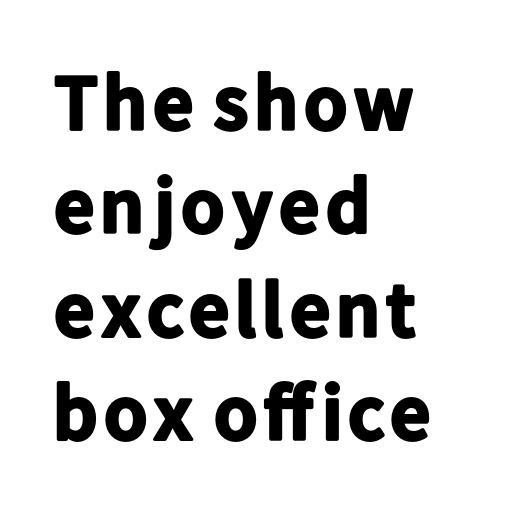
The image shows 79 px bold sans-serif type, upright; set left-aligned, normal line spacing (1.31x), normal letter spacing, not underlined; low stroke contrast and a medium x-height.
